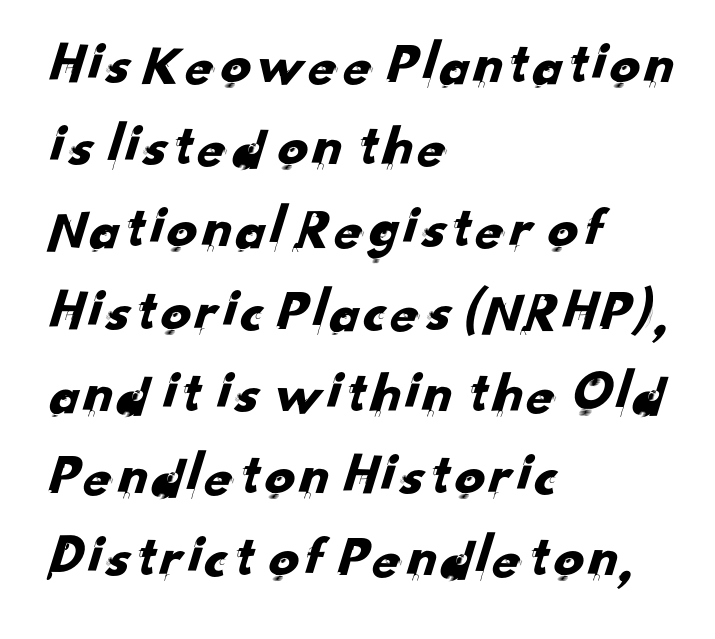
{"serif": "no", "width": "normal", "stroke_contrast": "low", "x_height": "small", "monospaced": "no", "underline": "no", "align": "left", "line_spacing": "normal", "line_spacing_ratio": 1.37, "letter_spacing": "normal", "letter_spacing_em": 0.0, "glyph_px": 60}
